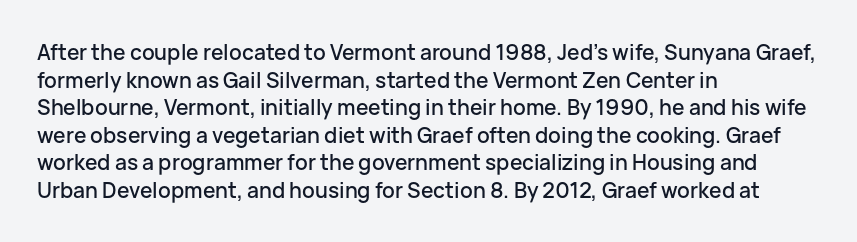
Line starts are locked; line ends wander. Leading matches the norm, producing a regular column. Characters remain perfectly vertical along every line. The area under the type is left untouched. Caption: standard tracking, unaltered.
